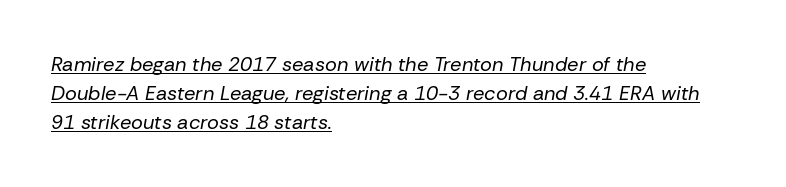
Stroke mass is kept to a normal reading level or below. Designer's note — italics engaged. Vertically, the passage feels balanced, rows spaced as you'd expect. In CSS terms this would be text-align: left.
